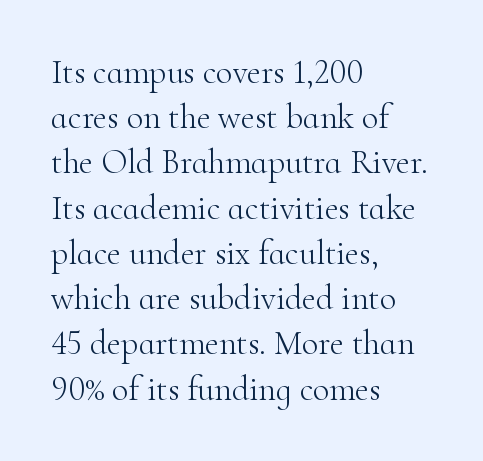
Q: Is the text bold? A: No.
Q: Is the text italic (slanted)? A: No, it is upright.
Q: Is the typeface a serif or a sans-serif typeface? A: Serif.
Q: Is the text underlined? A: No.
Q: How is the paragraph aligned? A: Left-aligned.
Q: Is the spacing between letters normal or unusually wide? A: Normal.
Q: Is the spacing between lines tight, normal or loose? A: Normal.
Q: Width (condensed, normal, or wide)? A: Normal.
Q: Stroke contrast? A: High.
Q: x-height? A: Small.
Q: Monospaced? A: No.
